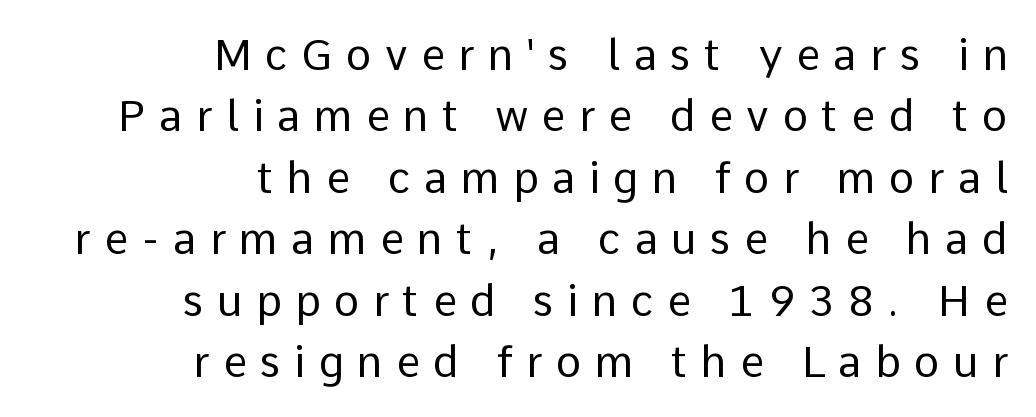
Q: Is the text bold? A: No.
Q: Is the text italic (slanted)? A: No, it is upright.
Q: Is the typeface a serif or a sans-serif typeface? A: Sans-serif.
Q: Is the text underlined? A: No.
Q: How is the paragraph aligned? A: Right-aligned.
Q: Is the spacing between letters normal or unusually wide? A: Unusually wide.
Q: Is the spacing between lines tight, normal or loose? A: Normal.
Q: Width (condensed, normal, or wide)? A: Normal.
Q: Stroke contrast? A: Low.
Q: x-height? A: Medium.
Q: Monospaced? A: No.
